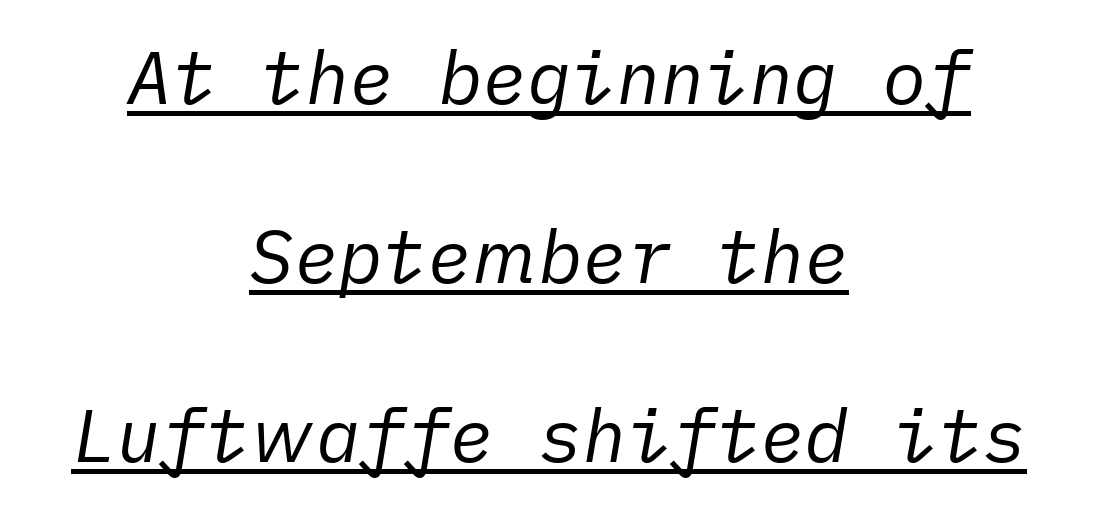
A typographer would call this underscored text. You could fit nearly another row in the gap between these rows. Nothing unusual about the tracking: characters are spaced as the font intends. These glyphs show unthickened strokes, regular width or finer. In CSS terms this would be text-align: center.
